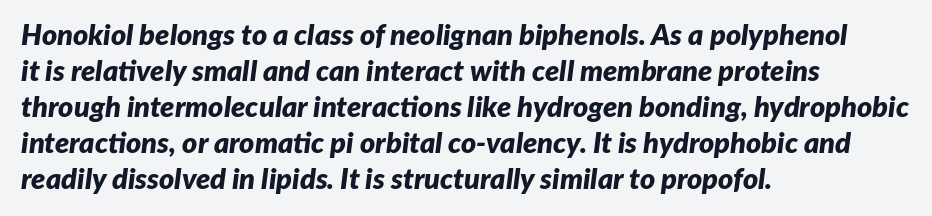
The image shows 29 px bold type, italic (leaning right); set left-aligned, line spacing 1.24x, normal letter spacing, not underlined; low stroke contrast and a medium x-height.
